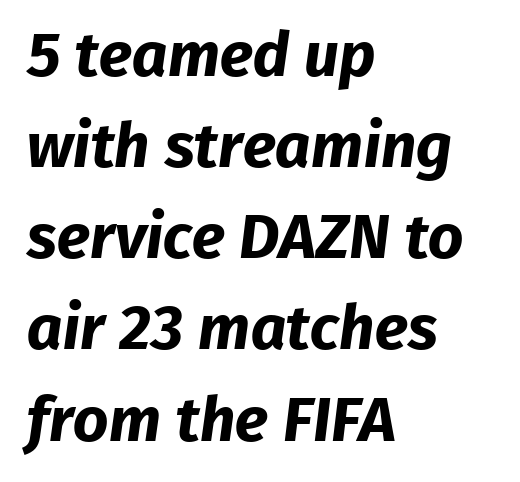
{"serif": "no", "bold": "yes", "weight": "bold", "width": "normal", "stroke_contrast": "low", "x_height": "medium", "monospaced": "no", "underline": "no", "align": "left", "line_spacing": "normal", "line_spacing_ratio": 1.47, "letter_spacing": "normal", "letter_spacing_em": 0.0, "glyph_px": 62}
